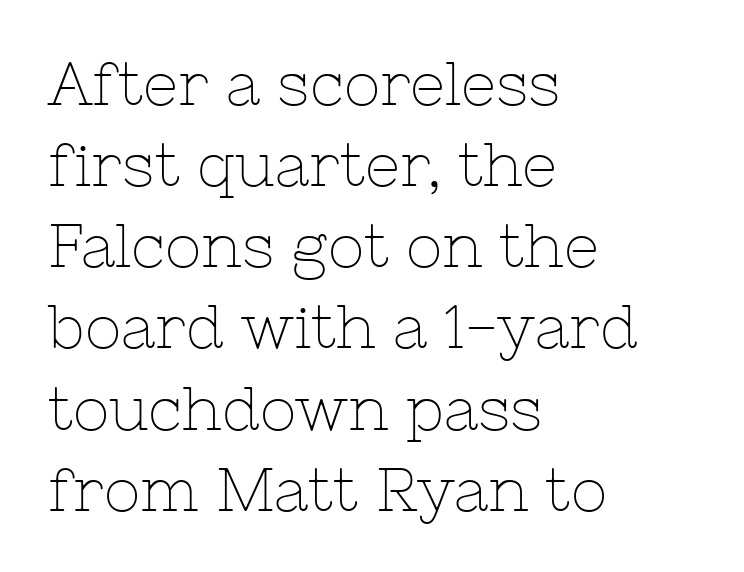
Q: Is the text bold? A: No.
Q: Is the text italic (slanted)? A: No, it is upright.
Q: Is the typeface a serif or a sans-serif typeface? A: Serif.
Q: Is the text underlined? A: No.
Q: How is the paragraph aligned? A: Left-aligned.
Q: Is the spacing between letters normal or unusually wide? A: Normal.
Q: Is the spacing between lines tight, normal or loose? A: Normal.
Q: Width (condensed, normal, or wide)? A: Normal.
Q: Stroke contrast? A: Low.
Q: x-height? A: Medium.
Q: Monospaced? A: No.
